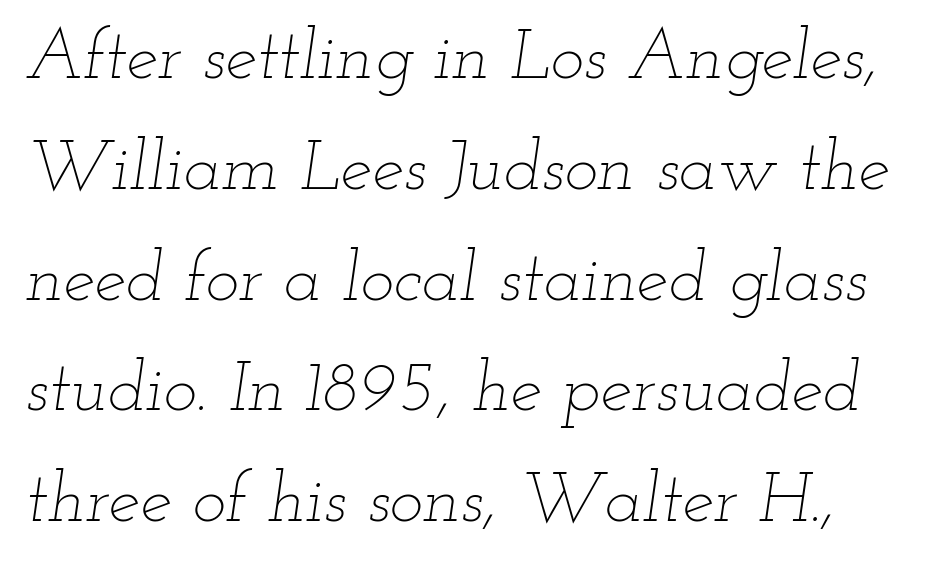
The image shows 71 px thin, wide type, italic (leaning right); set normal line spacing (1.56x), normal letter spacing, not underlined; low stroke contrast and a small x-height.
